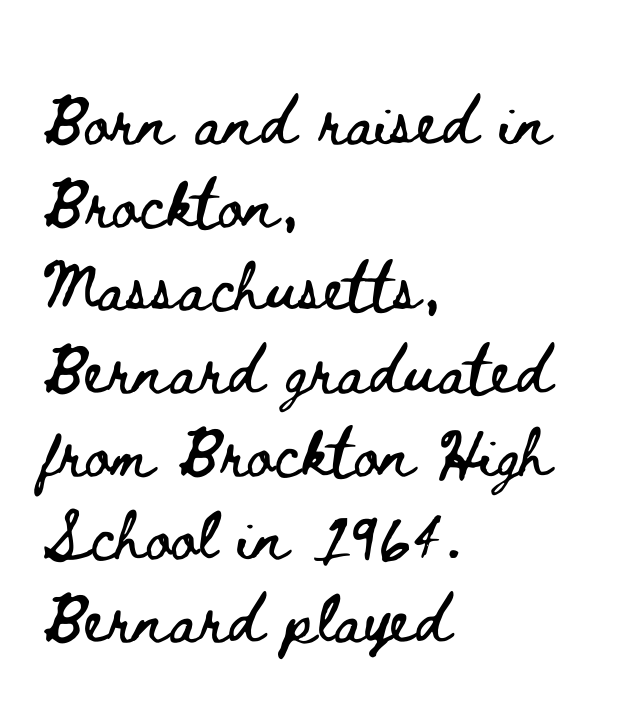
Q: Is the text italic (slanted)? A: Yes.
Q: Is the text underlined? A: No.
Q: How is the paragraph aligned? A: Left-aligned.
Q: Is the spacing between letters normal or unusually wide? A: Normal.
Q: Is the spacing between lines tight, normal or loose? A: Normal.
Q: Width (condensed, normal, or wide)? A: Wide.
Q: Stroke contrast? A: Low.
Q: x-height? A: Small.
Q: Monospaced? A: No.
